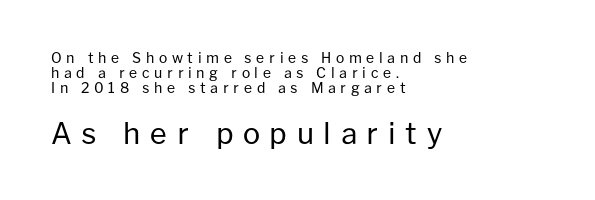
{"serif": "no", "italic": "no", "bold": "no", "weight": "regular", "width": "normal", "stroke_contrast": "low", "x_height": "medium", "monospaced": "no", "underline": "no", "align": "left", "line_spacing": "tight", "line_spacing_ratio": 1.06, "letter_spacing": "wide", "letter_spacing_em": 0.33, "larger_block": "second", "size_ratio": 2.07, "glyph_px": 29}
